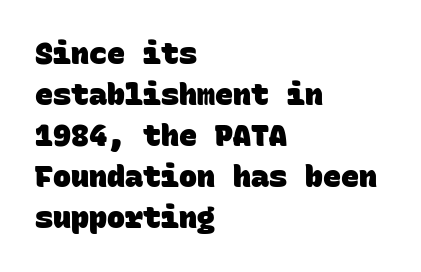
Notice how thick the strokes are: this is what a full bold looks like. The face used here is a sans, in the tradition of grotesques and geometrics. A bare baseline throughout the passage. Think of a typewriter: that constant character pitch is what you see here. The passage shown has conventional tracking throughout. The typesetter chose a ragged-right arrangement here.
